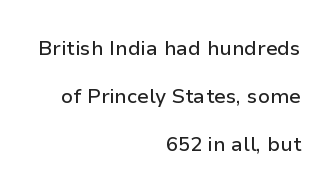
A roman cut, with each character standing at attention. This sample uses plain, unmodified letter spacing. Each new line begins a long way beneath the previous one. If you drew a ruler down the right edge, every line would touch it. Plain, unruled lines of type.
